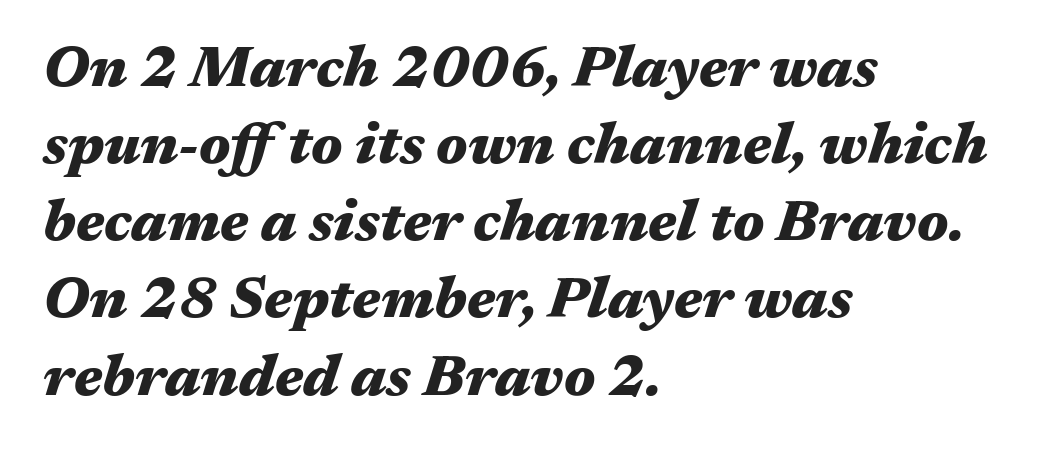
The image shows 58 px heavy, wide type, italic (leaning right); set left-aligned, normal line spacing (1.33x), normal letter spacing, not underlined; medium stroke contrast and a medium x-height.
